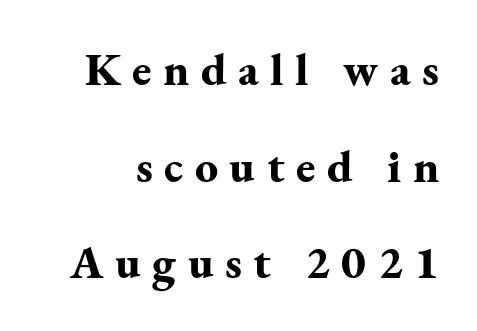
The image shows 46 px bold serif type, upright; set loose line spacing (2.1x), unusually wide letter spacing (+0.25 em), not underlined; medium stroke contrast and a small x-height.
